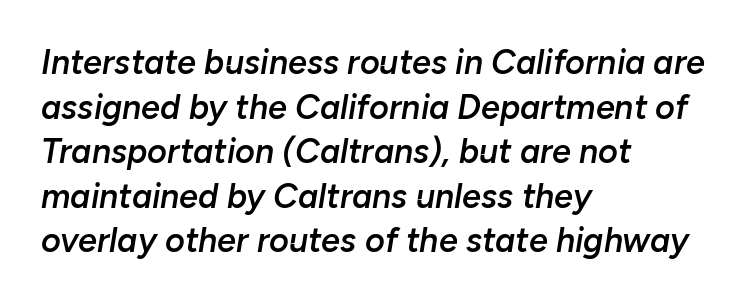
Q: Is the text bold? A: Semi-bold.
Q: Is the text italic (slanted)? A: Yes, it leans right by about 10 degrees.
Q: Is the text underlined? A: No.
Q: How is the paragraph aligned? A: Left-aligned.
Q: Is the spacing between letters normal or unusually wide? A: Normal.
Q: Is the spacing between lines tight, normal or loose? A: Normal.
Q: Width (condensed, normal, or wide)? A: Normal.
Q: Stroke contrast? A: Low.
Q: x-height? A: Medium.
Q: Monospaced? A: No.
